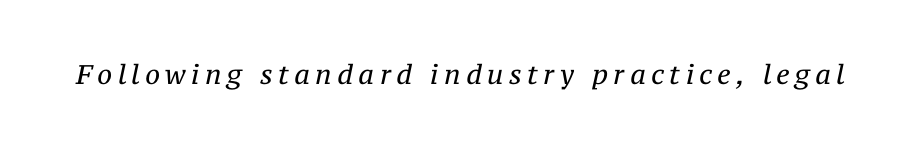
The image shows 27 px text type, italic (leaning right); set unusually wide letter spacing (+0.2 em), not underlined.
